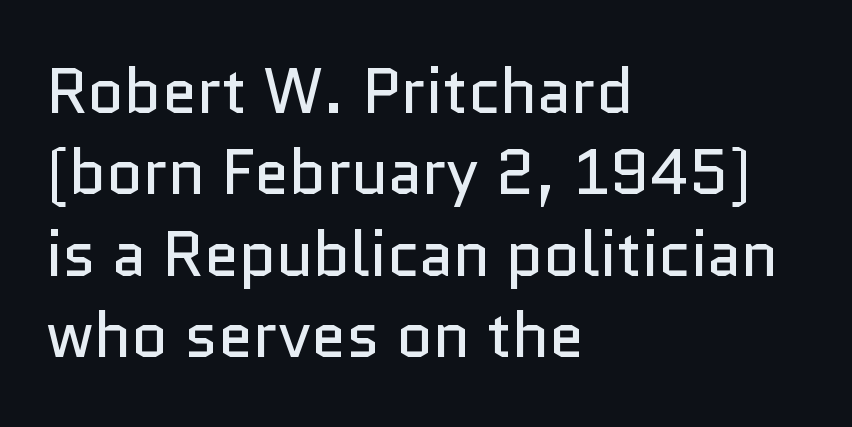
Nobody touched the tracking dial on this one. A typesetter would label this face a sans. The gap between lines stays unmarked. Here the designer chose a conventional face with non-uniform glyph widths.
